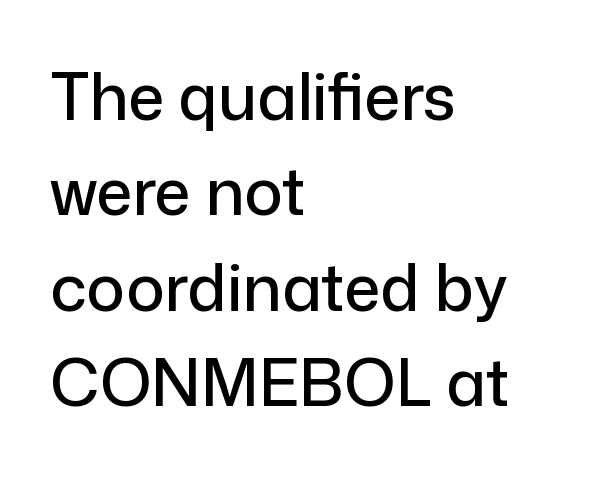
Compared with a centered layout, this one pins lines to the left instead. Compared with typical body copy, the letter spacing here is the same. The string is rendered with underlining switched off. If you drew a line through each stem, it would be perfectly vertical. Character widths vary here, with narrow letters taking less room than wide ones.
